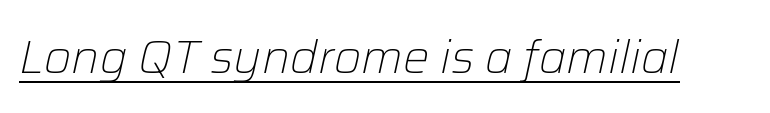
Every character sits at an angle, as italics do. These lines are rendered in a variable-pitch font. Unbolded letterforms with no extra heft. These lines keep a tight, regular rhythm from letter to letter.
